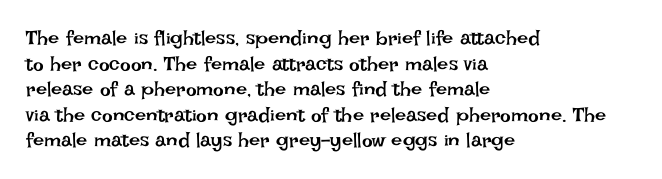
The image shows 20 px text type, upright; set left-aligned, normal line spacing (1.28x), normal letter spacing, not underlined.
